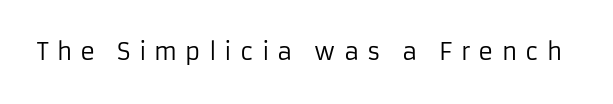
{"italic": "no", "bold": "no", "underline": "no", "letter_spacing": "wide", "letter_spacing_em": 0.35, "glyph_px": 23}
